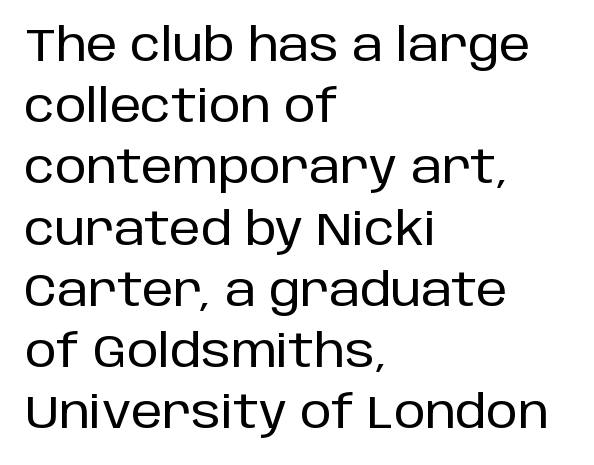
Honestly, the row spacing looks completely unremarkable. This sample uses an upright cut, with every glyph sitting square on the baseline. Is this a sans? Yes — the strokes have no serifs. Casual observation: everything's shoved over to the left. Think of a printed novel: that variable character pitch is what you see here.
